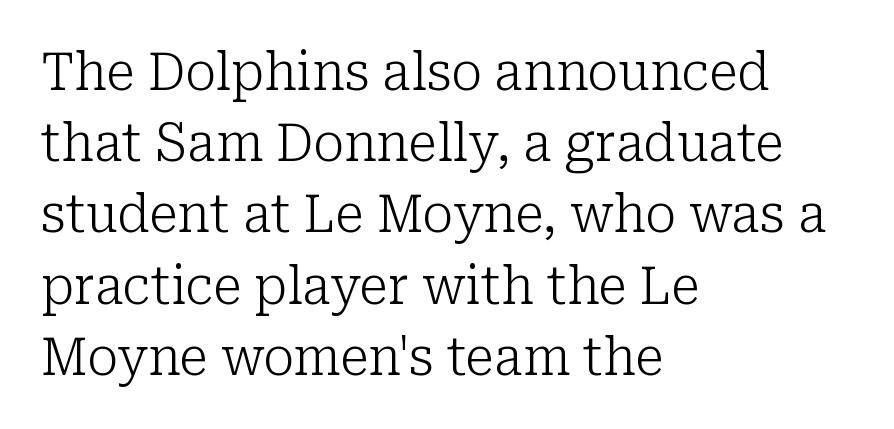
{"serif": "yes", "italic": "no", "bold": "no", "weight": "light", "width": "normal", "stroke_contrast": "low", "x_height": "medium", "monospaced": "no", "underline": "no", "align": "left", "line_spacing": "normal", "line_spacing_ratio": 1.37, "letter_spacing": "normal", "letter_spacing_em": 0.0, "glyph_px": 52}
